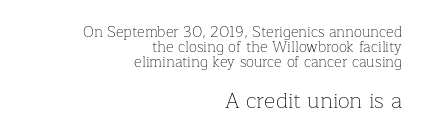
Q: Is the text bold? A: No.
Q: Is the text italic (slanted)? A: No, it is upright.
Q: Is the text underlined? A: No.
Q: How is the paragraph aligned? A: Right-aligned.
Q: Is the spacing between letters normal or unusually wide? A: Normal.
Q: Is the spacing between lines tight, normal or loose? A: Tight.
Q: Which block of text is set in a larger size, the first (top) or the second (bottom)? A: The second (bottom) one.
